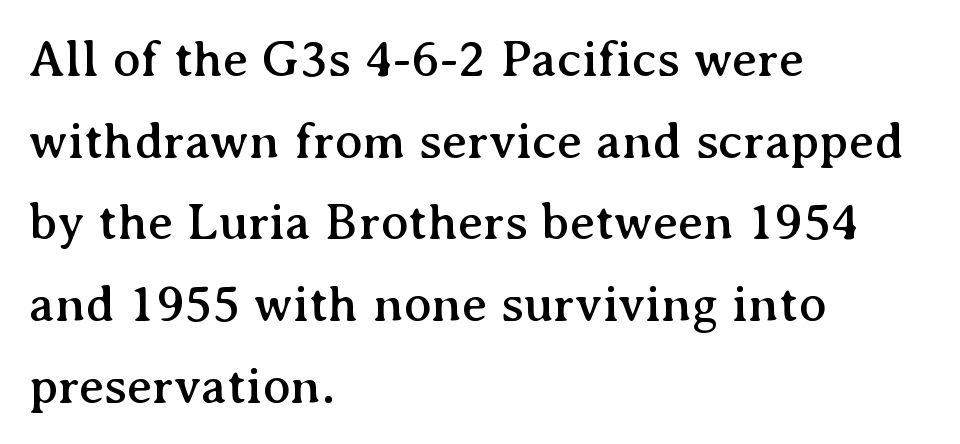
{"serif": "yes", "italic": "no", "width": "normal", "stroke_contrast": "medium", "x_height": "medium", "monospaced": "no", "underline": "no", "align": "left", "line_spacing": "normal", "line_spacing_ratio": 1.57, "letter_spacing": "normal", "letter_spacing_em": 0.0, "glyph_px": 52}
